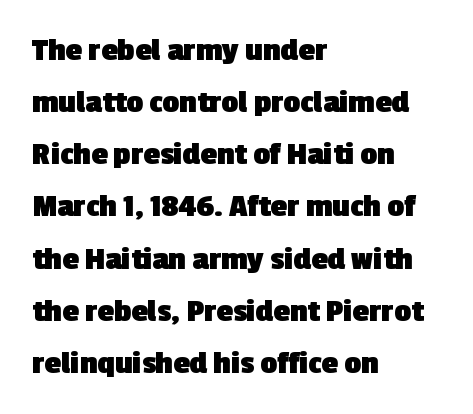
Its strokes are broad and dark, the hallmark of bold type. This is sans-serif lettering, the kind often seen on screens and signage. The paragraph has a hard left edge and a soft right edge. Whoever set this chose a conventional vertical rhythm.
